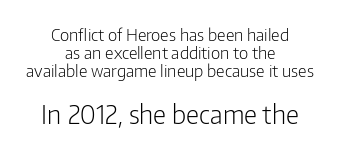
The image shows 26 px text type, upright; set centered, tight line spacing (1.05x), normal letter spacing, not underlined; the second (bottom) block is 1.53x larger.
